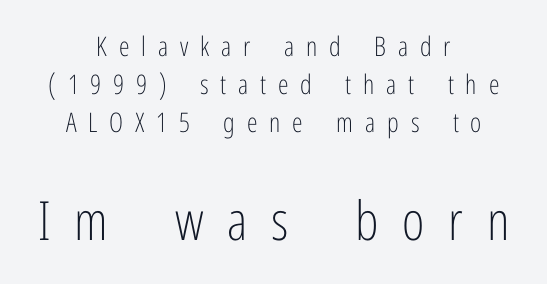
Caption: face not bold, strokes unweighted. Between these two stacked blocks, the lower one wins on size. No feet cap the strokes, marking this as sans-serif type. This block has exactly the height ordinary leading produces.
